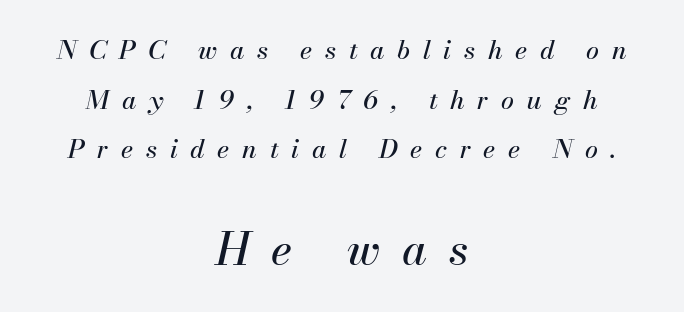
The image shows 45 px text type, italic (leaning right); set centered, loose line spacing (1.91x), unusually wide letter spacing (+0.49 em), not underlined; the second (bottom) block is 1.73x larger; medium stroke contrast and a small x-height.
